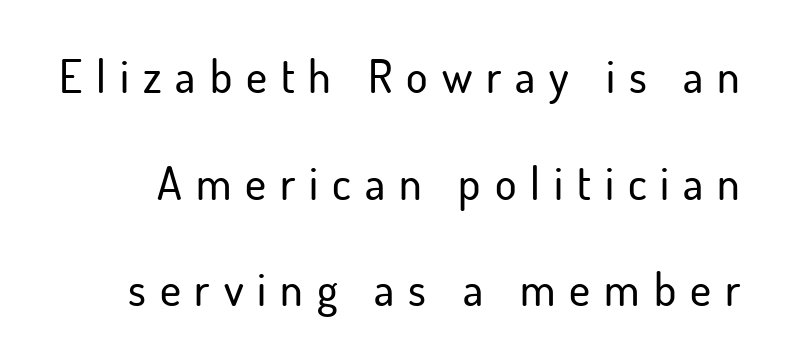
{"serif": "no", "italic": "no", "width": "normal", "stroke_contrast": "low", "x_height": "small", "monospaced": "no", "underline": "no", "line_spacing": "loose", "line_spacing_ratio": 2.37, "letter_spacing": "wide", "letter_spacing_em": 0.31, "glyph_px": 45}
